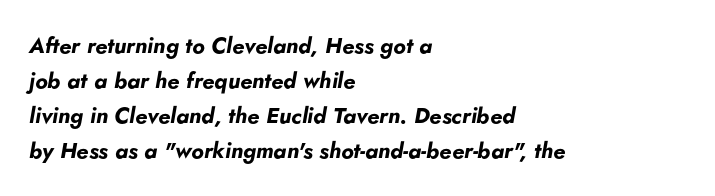
The image shows 22 px bold type, italic (leaning right); set left-aligned, normal line spacing (1.59x), normal letter spacing, not underlined.
